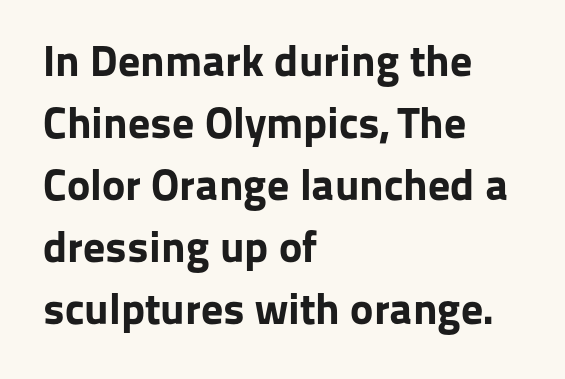
The image shows 44 px bold sans-serif type, upright; set left-aligned, normal line spacing (1.41x), normal letter spacing, not underlined; low stroke contrast and a medium x-height.
